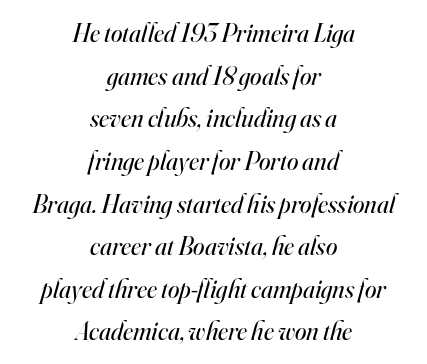
The image shows 26 px text type, italic (leaning right); set centered, normal line spacing (1.64x), normal letter spacing, not underlined.
